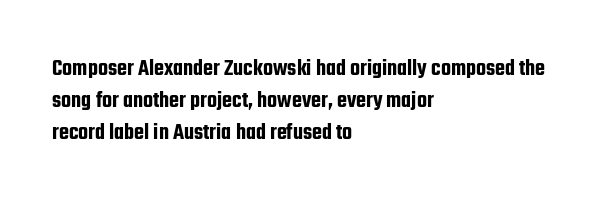
Does the leading feel generous? No, just average. The paragraph shown leans on its left margin. The string is rendered with underlining switched off. Here the glyphs are tracked normally, forming tight word shapes. The font's upright variant was chosen for this text.
